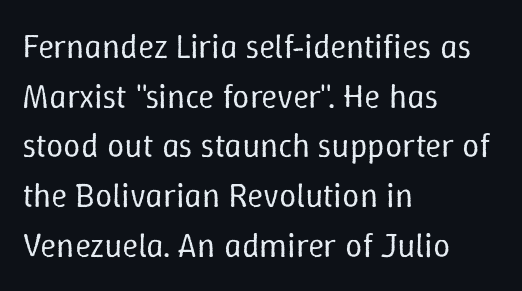
Descenders hang freely into open space. This reads as an unemphasized weight, regular at the heaviest. Standard letterfit; no display-style spreading of the glyphs. Layout note: lines flush left. Do the characters align in a grid? No, the font is proportional.
